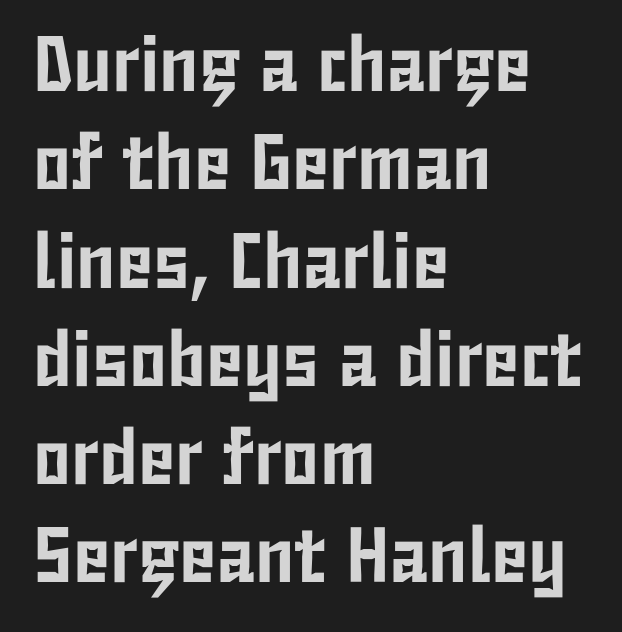
The image shows 78 px condensed sans-serif type, upright; set left-aligned, normal line spacing (1.26x), normal letter spacing, not underlined; low stroke contrast and a medium x-height.
